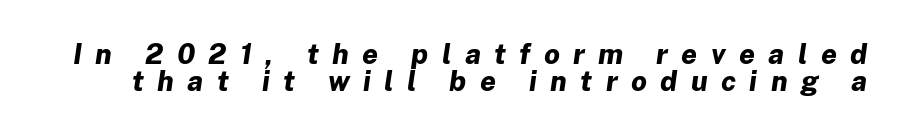
Vertically, the passage feels compressed, each row crowding the next. Honestly, the letter spacing is so wide it's the main thing you notice. I'd describe the lettering as bold — thick and assertive. Honestly, there is no underline to notice here at all. Italic: yes, the glyphs are oblique.
